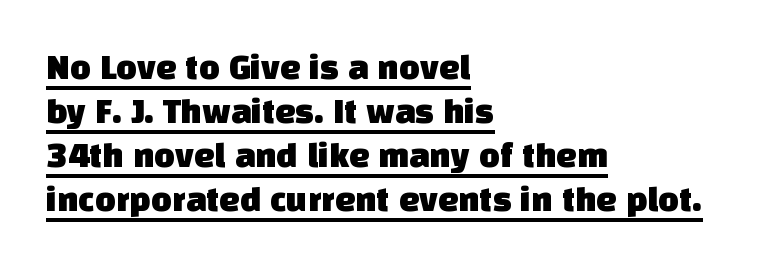
The rendering anchors every line to the left-hand side. The letterforms sit shoulder to shoulder at normal distance. Underlining? Definitely there. Regarding serifs, this sample does without them.
